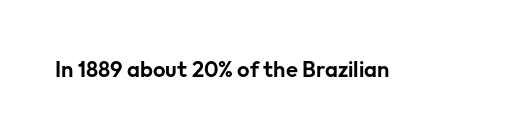
{"italic": "no", "underline": "no", "letter_spacing": "normal", "letter_spacing_em": 0.0, "glyph_px": 22}
